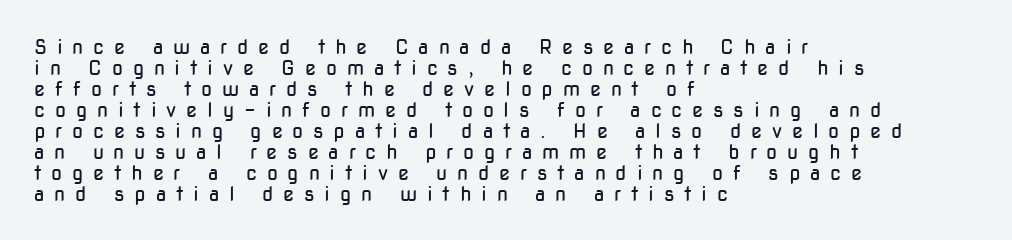
{"italic": "no", "bold": "no", "underline": "no", "align": "left", "line_spacing": "tight", "line_spacing_ratio": 1.05, "letter_spacing": "wide", "letter_spacing_em": 0.49, "glyph_px": 20}
